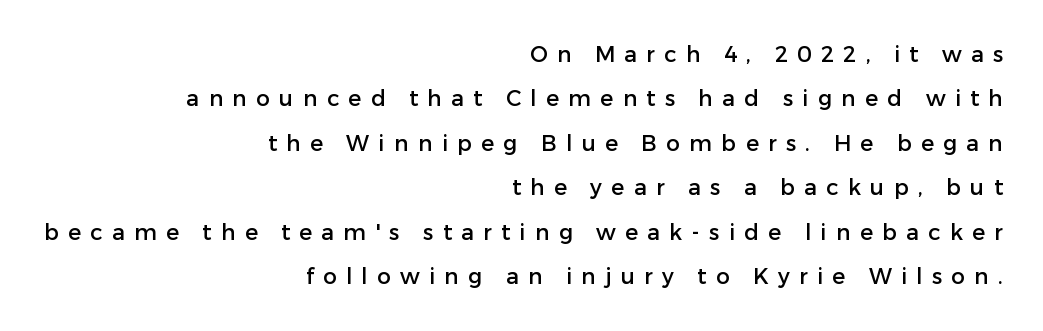
{"italic": "no", "underline": "no", "align": "right", "line_spacing": "loose", "line_spacing_ratio": 2.02, "letter_spacing": "wide", "letter_spacing_em": 0.42, "glyph_px": 22}
